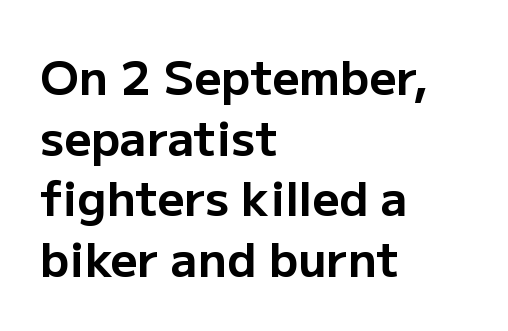
Is the type bold? Yes — the strokes are clearly thick and heavy. The space beneath each line is pristine and unruled. Proportional: the letters do not fall into vertical columns. This rendering leaves character spacing at its baseline value. The leading is moderate, giving the passage an even texture.
